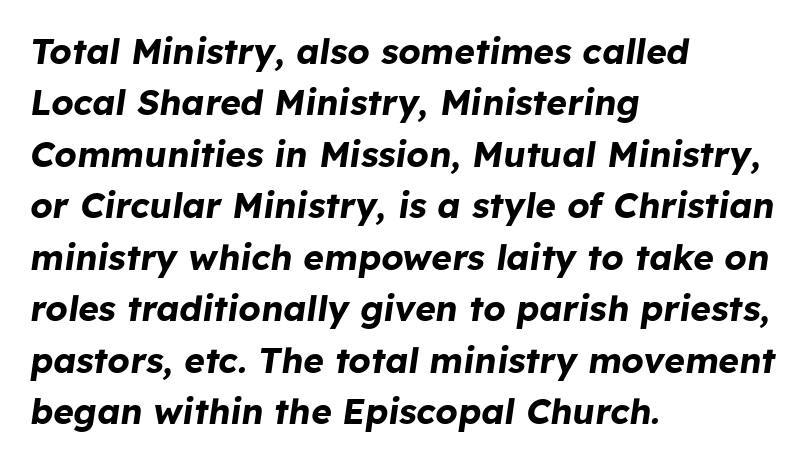
The image shows 35 px bold type, italic (leaning right); set left-aligned, normal line spacing (1.47x), normal letter spacing, not underlined; low stroke contrast and a medium x-height.
